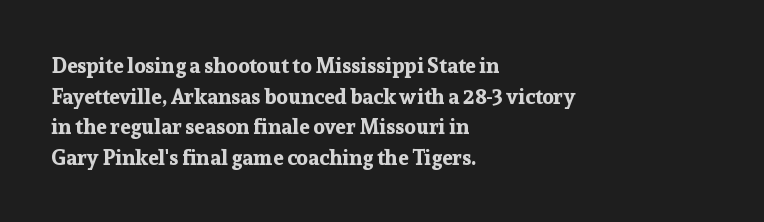
{"italic": "no", "bold": "yes", "underline": "no", "align": "left", "line_spacing": "normal", "line_spacing_ratio": 1.46, "letter_spacing": "normal", "letter_spacing_em": 0.0, "glyph_px": 21}
